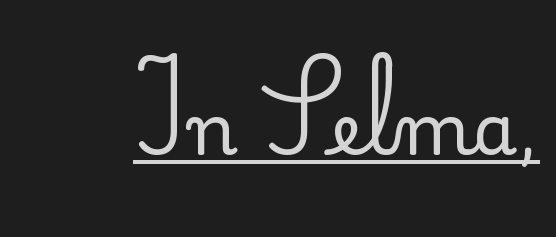
Q: Is the text bold? A: No.
Q: Is the text italic (slanted)? A: No, it is upright.
Q: Is the typeface a serif or a sans-serif typeface? A: Sans-serif.
Q: Is the text underlined? A: Yes.
Q: Is the spacing between letters normal or unusually wide? A: Normal.
Q: Width (condensed, normal, or wide)? A: Normal.
Q: Stroke contrast? A: Low.
Q: x-height? A: Small.
Q: Monospaced? A: No.
